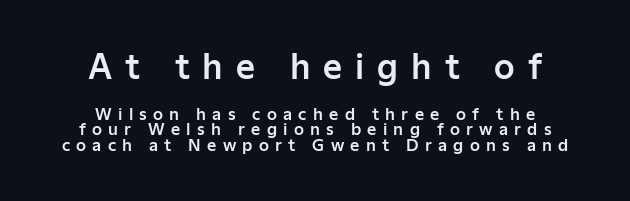
The image shows 33 px sans-serif type, upright; set centered, tight line spacing (0.96x), unusually wide letter spacing (+0.39 em), not underlined; the first (top) block is 2.06x larger; low stroke contrast and a medium x-height.
